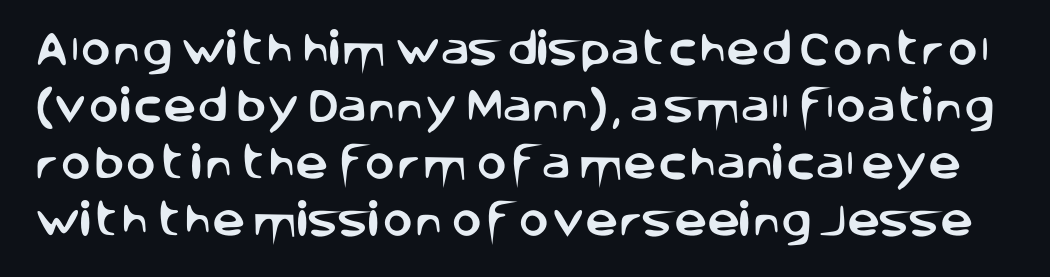
{"serif": "no", "italic": "no", "width": "normal", "stroke_contrast": "low", "x_height": "large", "monospaced": "no", "underline": "no", "line_spacing": "normal", "line_spacing_ratio": 1.54, "letter_spacing": "normal", "letter_spacing_em": 0.0, "glyph_px": 37}
